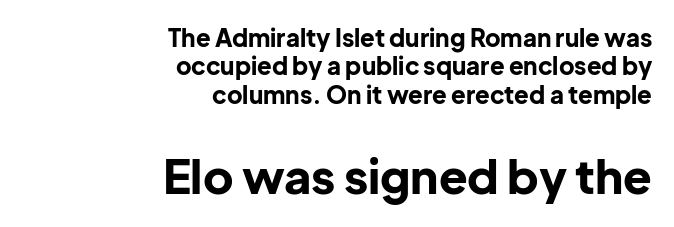
The image shows 47 px bold sans-serif type, upright; set right-aligned, line spacing 1.18x, normal letter spacing, not underlined; the second (bottom) block is 1.96x larger; low stroke contrast and a medium x-height.
